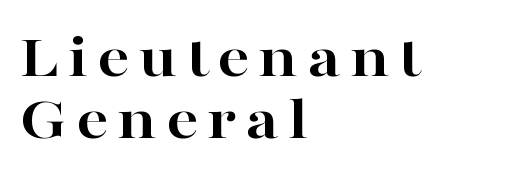
The image shows 63 px bold, wide serif type, upright; set left-aligned, tight line spacing (0.99x), not underlined; high stroke contrast and a medium x-height.
